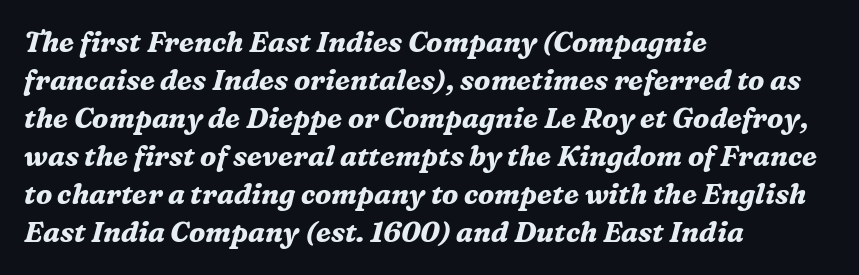
Q: Is the text bold? A: Yes.
Q: Is the text italic (slanted)? A: Yes, it leans right by about 16 degrees.
Q: Is the typeface a serif or a sans-serif typeface? A: Serif.
Q: Is the text underlined? A: No.
Q: How is the paragraph aligned? A: Left-aligned.
Q: Is the spacing between letters normal or unusually wide? A: Normal.
Q: Is the spacing between lines tight, normal or loose? A: Normal.
Q: Width (condensed, normal, or wide)? A: Normal.
Q: Stroke contrast? A: Medium.
Q: x-height? A: Medium.
Q: Monospaced? A: No.
